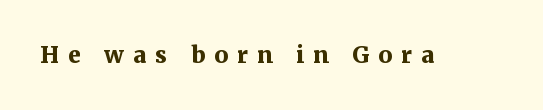
The image shows 23 px bold type, upright; set unusually wide letter spacing (+0.39 em), not underlined.
